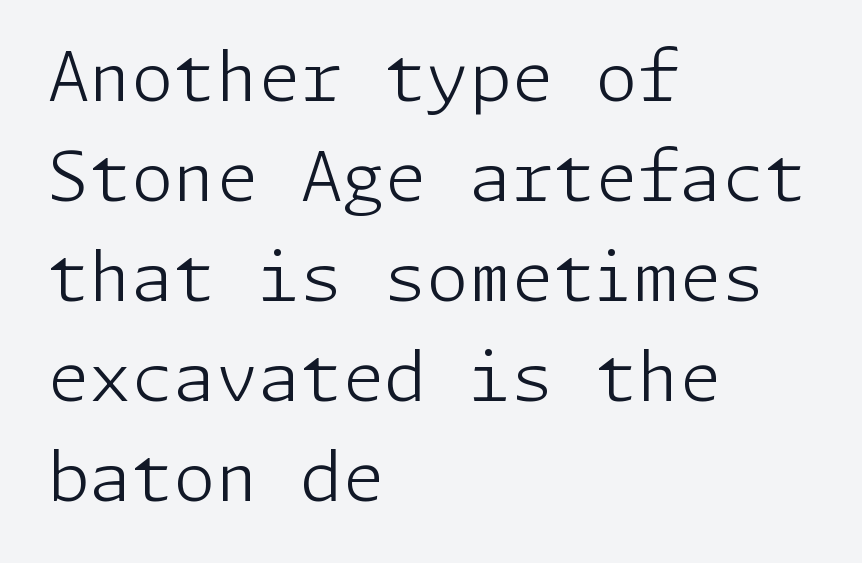
The image shows 68 px light sans-serif type, upright; set left-aligned, normal line spacing (1.47x), normal letter spacing, not underlined; low stroke contrast and a medium x-height.
